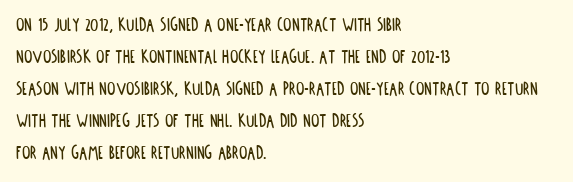
The image shows 21 px text type, upright; set left-aligned, normal line spacing (1.52x), normal letter spacing, not underlined.
